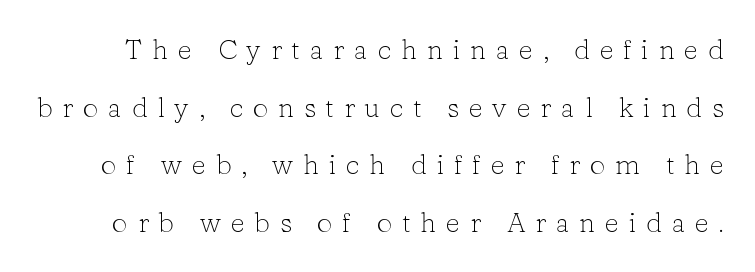
The image shows 28 px light serif type, upright; set loose line spacing (2.06x), unusually wide letter spacing (+0.34 em), not underlined; low stroke contrast and a medium x-height.
